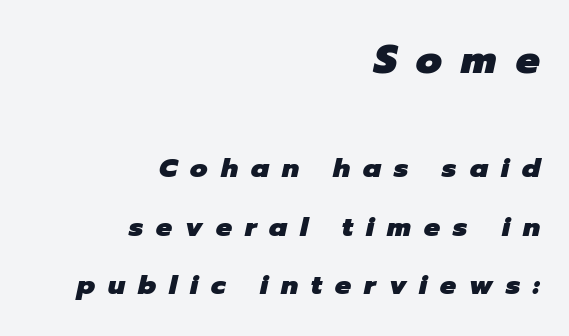
Spacing between characters has been opened up far beyond the box default. Honestly, there is no underline to notice here at all. Each letter keeps its own natural width here, so spacing adapts to shape. This sample trades compactness for vertical openness between lines. Where is the straight margin? On the right. The upper block of text is set noticeably larger than the block beneath it.
